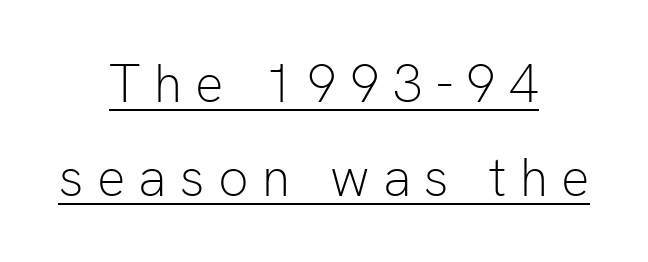
Q: Is the text bold? A: No.
Q: Is the text italic (slanted)? A: No, it is upright.
Q: Is the typeface a serif or a sans-serif typeface? A: Sans-serif.
Q: Is the text underlined? A: Yes.
Q: How is the paragraph aligned? A: Centered.
Q: Is the spacing between letters normal or unusually wide? A: Unusually wide.
Q: Width (condensed, normal, or wide)? A: Normal.
Q: Stroke contrast? A: Low.
Q: x-height? A: Medium.
Q: Monospaced? A: No.
